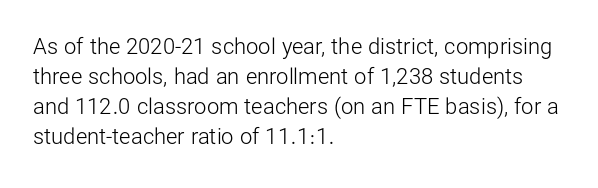
{"italic": "no", "bold": "no", "underline": "no", "align": "left", "line_spacing": "normal", "line_spacing_ratio": 1.37, "letter_spacing": "normal", "letter_spacing_em": 0.0, "glyph_px": 22}
